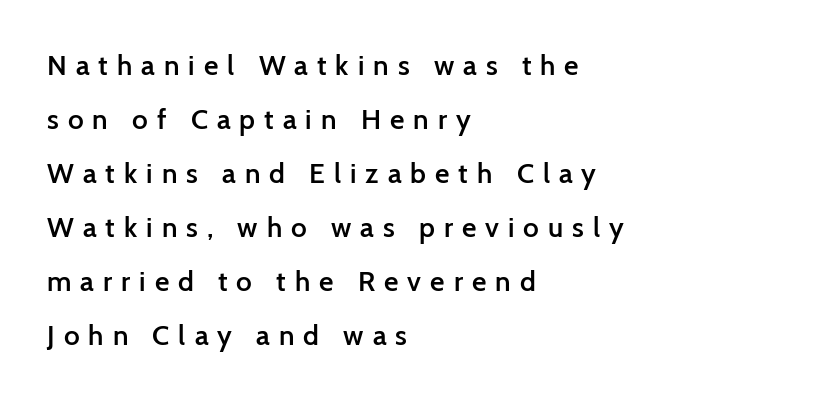
Examine the stroke ends and you'll find no serifs. The letters advance in unequal steps, a hallmark of proportional type. Has an underline been added? It has not. This rendering widens character spacing well past its baseline value. Quick note: interline space is abundant.
